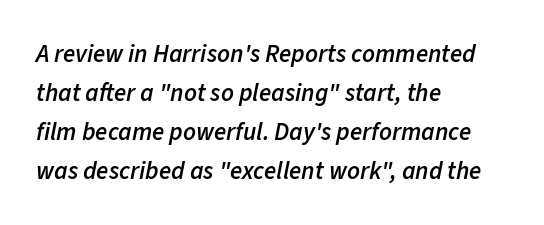
{"italic": "yes", "lean": "right", "slant_degrees": 11, "bold": "semi", "underline": "no", "align": "left", "line_spacing": "normal", "line_spacing_ratio": 1.56, "letter_spacing": "normal", "letter_spacing_em": 0.0, "glyph_px": 25}
